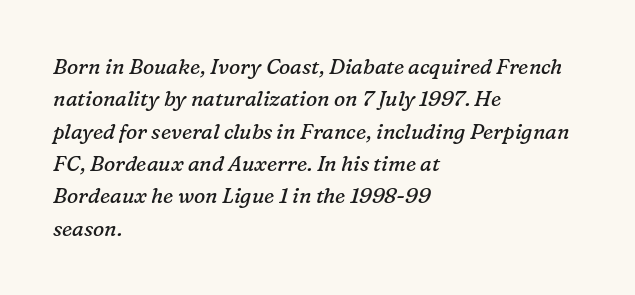
Q: Is the text bold? A: No.
Q: Is the text italic (slanted)? A: Yes, it leans right by about 16 degrees.
Q: Is the text underlined? A: No.
Q: How is the paragraph aligned? A: Left-aligned.
Q: Is the spacing between letters normal or unusually wide? A: Normal.
Q: Is the spacing between lines tight, normal or loose? A: Normal.
